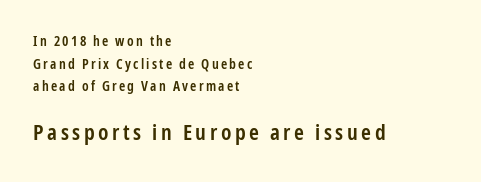
The space between consecutive lines is moderate. Descenders are the only things crossing below the line. Layout note: lines flush left. How heavy is the stroke? Medium-heavy — a semibold, shy of bold. Tall strokes in this sample are plumb rather than angled.
